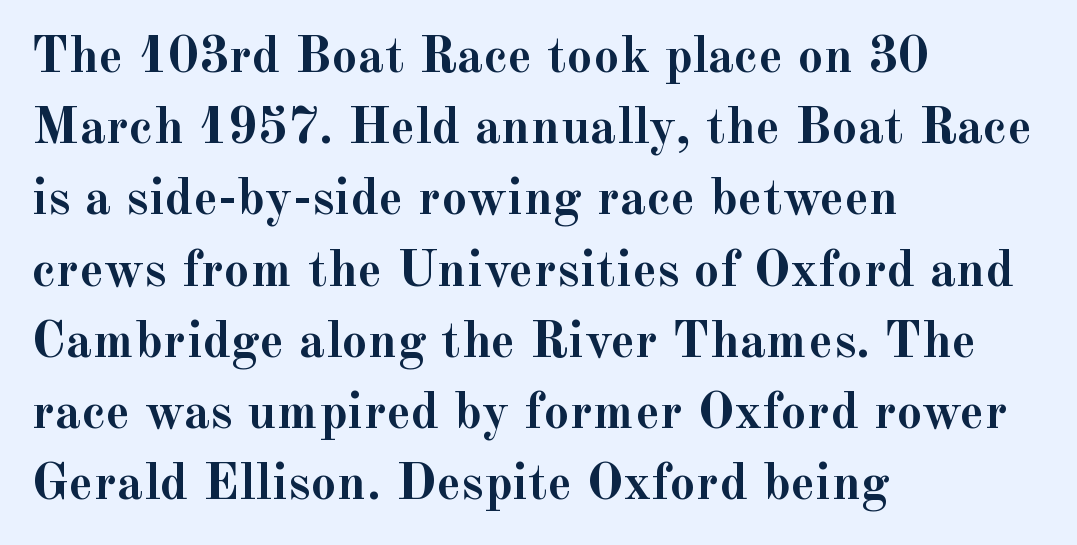
{"serif": "yes", "italic": "no", "bold": "yes", "weight": "semibold", "width": "normal", "x_height": "small", "monospaced": "no", "underline": "no", "align": "left", "line_spacing": "normal", "line_spacing_ratio": 1.37, "letter_spacing": "normal", "letter_spacing_em": 0.0, "glyph_px": 52}
